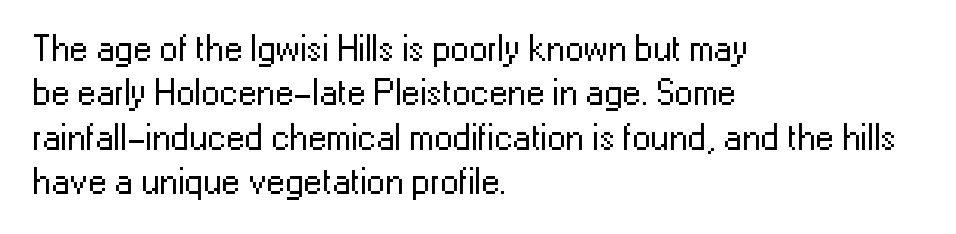
{"serif": "no", "italic": "no", "bold": "no", "weight": "regular", "width": "normal", "stroke_contrast": "low", "x_height": "medium", "monospaced": "no", "underline": "no", "align": "left", "line_spacing_ratio": 1.2, "letter_spacing": "normal", "letter_spacing_em": 0.0, "glyph_px": 37}
